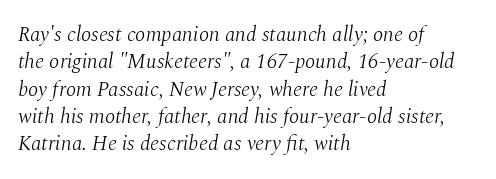
The area under the type is left untouched. Observe the ordinary spacing: letters are neighbours, not strangers. The ragged edge is on the right, which tells us the setting is flush left. The letters are slanted; this is an italic face. On a weight scale, this lands at 450 or below.
